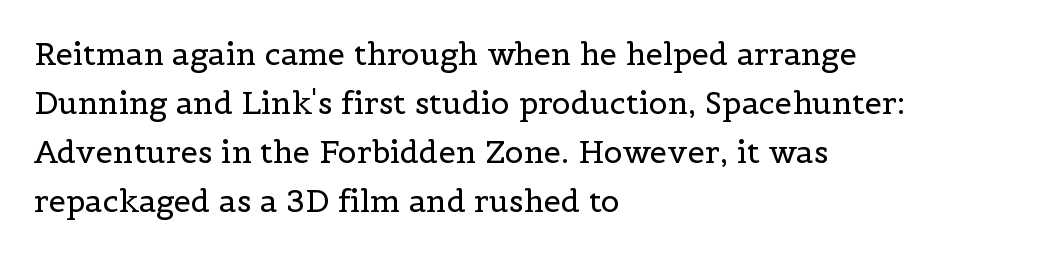
Q: Is the text bold? A: No.
Q: Is the text italic (slanted)? A: No, it is upright.
Q: Is the typeface a serif or a sans-serif typeface? A: Serif.
Q: Is the text underlined? A: No.
Q: How is the paragraph aligned? A: Left-aligned.
Q: Is the spacing between letters normal or unusually wide? A: Normal.
Q: Is the spacing between lines tight, normal or loose? A: Normal.
Q: Width (condensed, normal, or wide)? A: Normal.
Q: x-height? A: Medium.
Q: Monospaced? A: No.
